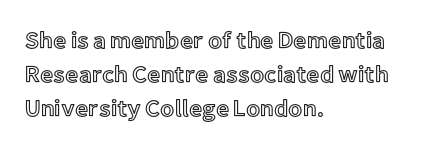
{"italic": "no", "underline": "no", "align": "left", "line_spacing": "normal", "line_spacing_ratio": 1.48, "letter_spacing": "normal", "letter_spacing_em": 0.0, "glyph_px": 23}
